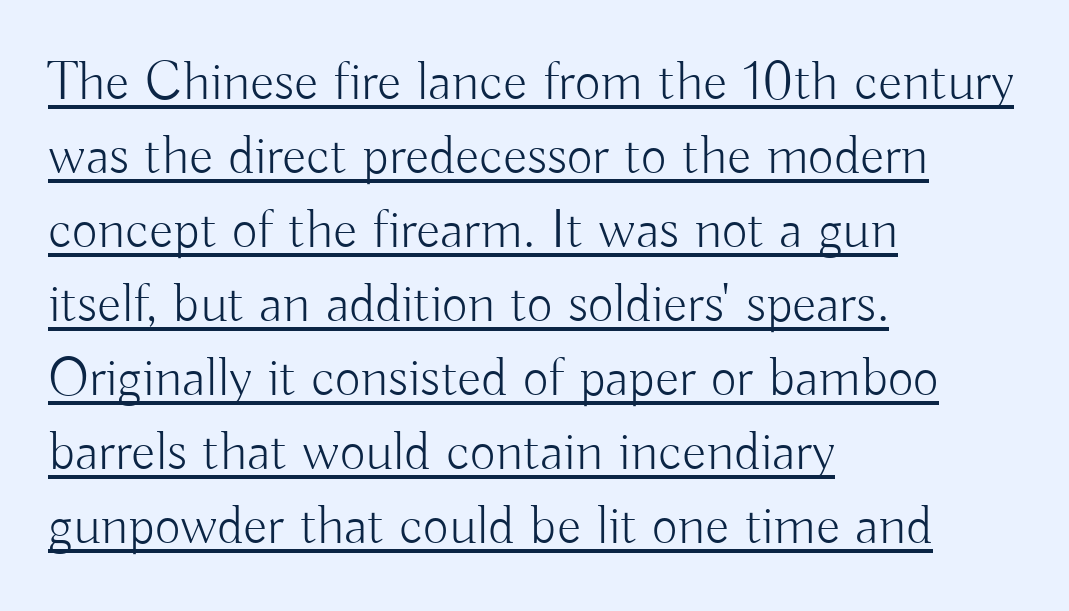
The image shows 56 px light sans-serif type, upright; set left-aligned, normal line spacing (1.32x), normal letter spacing, underlined; low stroke contrast and a small x-height.
